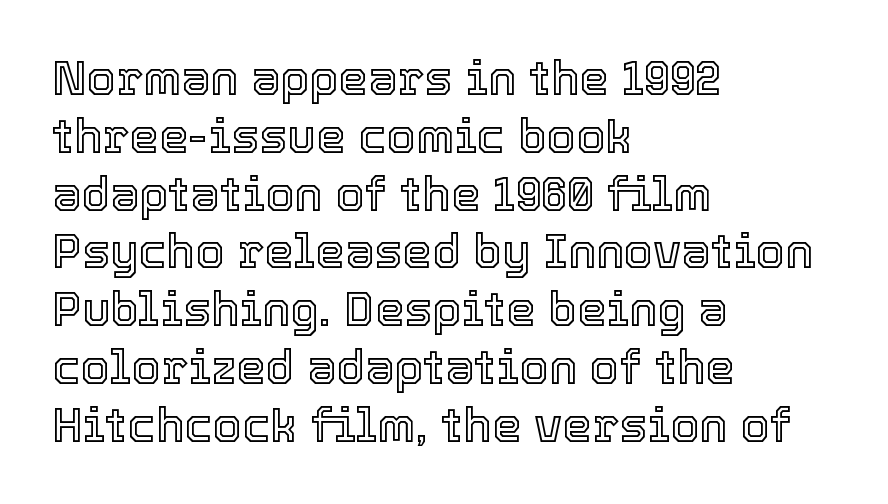
The image shows 47 px text type, upright; set left-aligned, line spacing 1.23x, normal letter spacing, not underlined; a medium x-height.
